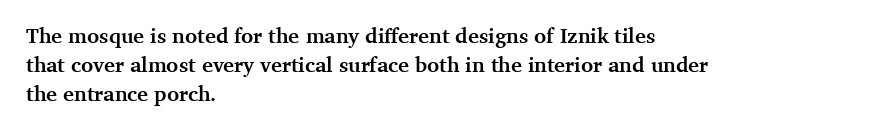
The image shows 21 px bold type, upright; set left-aligned, normal line spacing (1.38x), normal letter spacing, not underlined.
